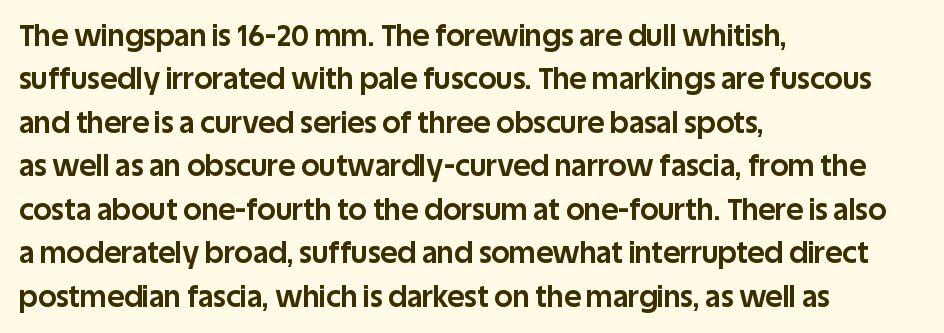
The image shows 29 px bold sans-serif type, upright; set left-aligned, normal line spacing (1.5x), normal letter spacing, not underlined; low stroke contrast and a large x-height.
